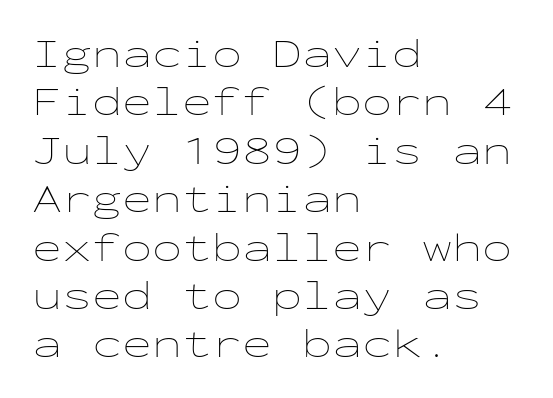
Spacing between characters is what you'd get straight out of the box. Compared with a centered layout, this one pins lines to the left instead. The font's upright variant was chosen for this text. The specimen omits any rule beneath the text block's lines.
